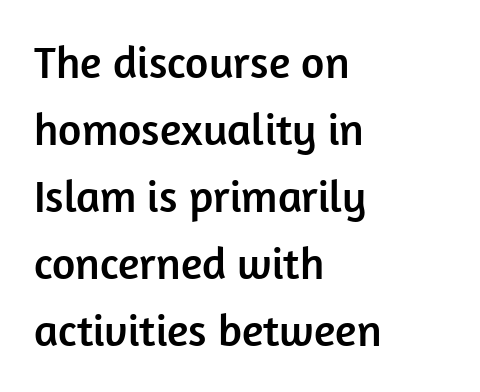
Underline: absent. A typesetter would label this face a sans. Layout note: lines flush left. Note the varied advance widths — an 'i' is clearly narrower than an 'm'. Vertically, the passage feels balanced, rows spaced as you'd expect.
